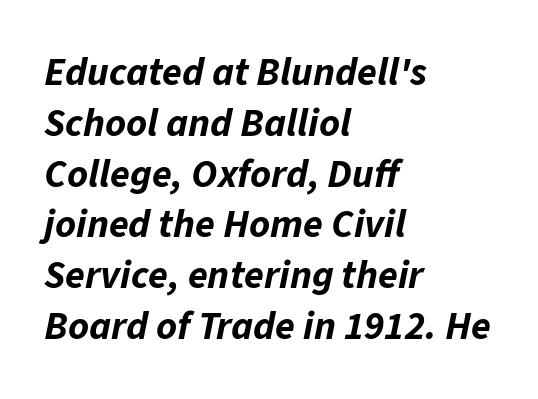
The image shows 40 px bold type, italic (leaning right); set left-aligned, normal line spacing (1.27x), normal letter spacing, not underlined; low stroke contrast and a medium x-height.
